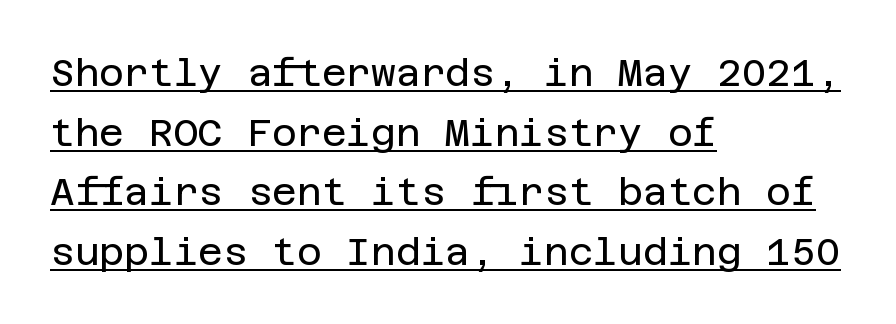
Each letter's strokes conclude bluntly, with no projecting serifs. The passage shown is underscored from start to finish. In terms of leading, this rendering sits right in the middle. The font's upright variant was chosen for this text. The lines are quadded left. The tracking reads as untouched default to a designer's eye.
